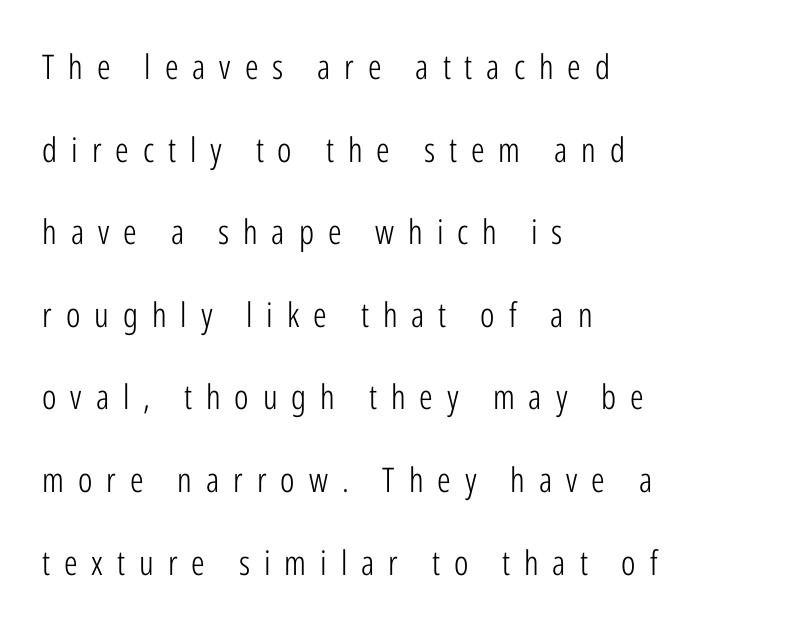
Q: Is the text bold? A: No.
Q: Is the text italic (slanted)? A: No, it is upright.
Q: Is the typeface a serif or a sans-serif typeface? A: Sans-serif.
Q: Is the text underlined? A: No.
Q: How is the paragraph aligned? A: Left-aligned.
Q: Is the spacing between letters normal or unusually wide? A: Unusually wide.
Q: Is the spacing between lines tight, normal or loose? A: Loose.
Q: Width (condensed, normal, or wide)? A: Condensed.
Q: Stroke contrast? A: Low.
Q: x-height? A: Medium.
Q: Monospaced? A: No.
